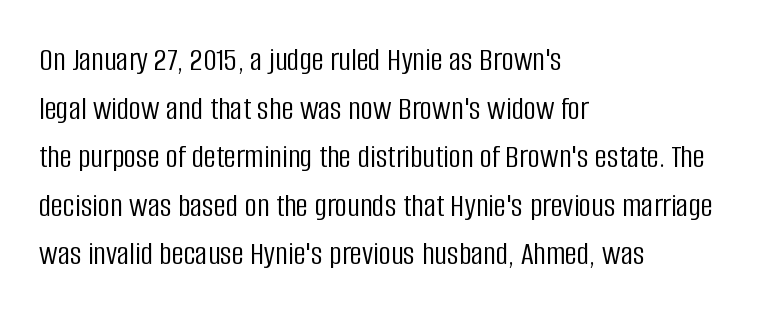
On a weight scale, this lands at 450 or below. This sample keeps an unexceptional amount of space between lines. Does the lettering tilt? It doesn't — this is upright. Here the glyphs are tracked normally, forming tight word shapes.
